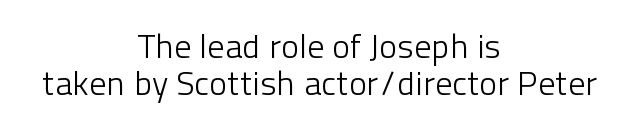
{"serif": "no", "italic": "no", "bold": "no", "weight": "light", "width": "normal", "stroke_contrast": "low", "x_height": "medium", "monospaced": "no", "underline": "no", "align": "center", "line_spacing": "tight", "line_spacing_ratio": 1.09, "letter_spacing": "normal", "letter_spacing_em": 0.0, "glyph_px": 34}
